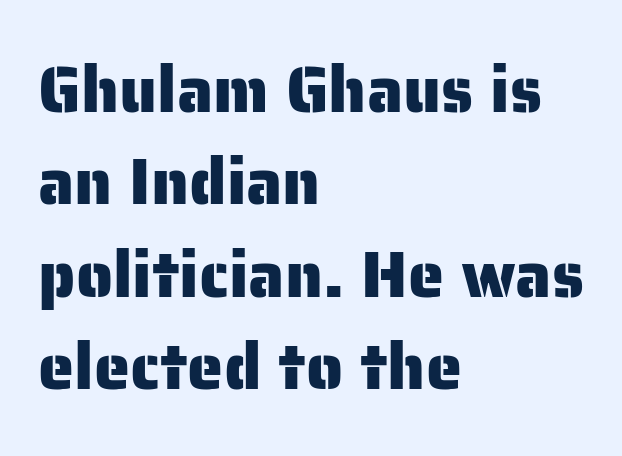
The image shows 65 px sans-serif type, upright; set left-aligned, normal line spacing (1.42x), normal letter spacing, not underlined; low stroke contrast and a medium x-height.
